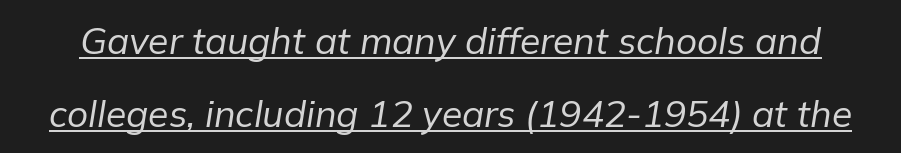
The image shows 37 px regular-weight type, italic (leaning right); set loose line spacing (1.97x), normal letter spacing, underlined; low stroke contrast and a medium x-height.
